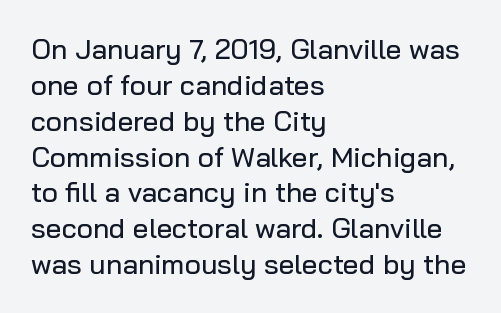
Q: Is the text italic (slanted)? A: No, it is upright.
Q: Is the typeface a serif or a sans-serif typeface? A: Sans-serif.
Q: Is the text underlined? A: No.
Q: How is the paragraph aligned? A: Left-aligned.
Q: Is the spacing between letters normal or unusually wide? A: Normal.
Q: Is the spacing between lines tight, normal or loose? A: Normal.
Q: Width (condensed, normal, or wide)? A: Normal.
Q: Stroke contrast? A: Low.
Q: x-height? A: Medium.
Q: Monospaced? A: No.
